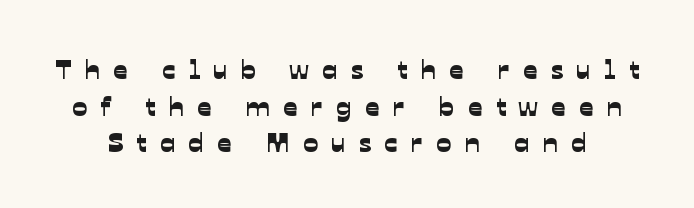
{"serif": "no", "width": "normal", "stroke_contrast": "low", "x_height": "medium", "monospaced": "no", "underline": "no", "line_spacing": "normal", "line_spacing_ratio": 1.31, "letter_spacing": "wide", "letter_spacing_em": 0.48, "glyph_px": 28}
